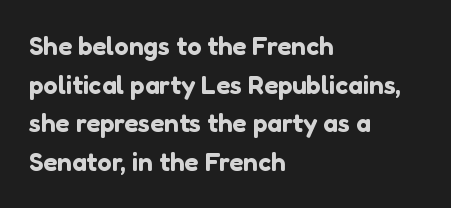
The image shows 26 px text type, upright; set left-aligned, normal line spacing (1.49x), normal letter spacing, not underlined.
